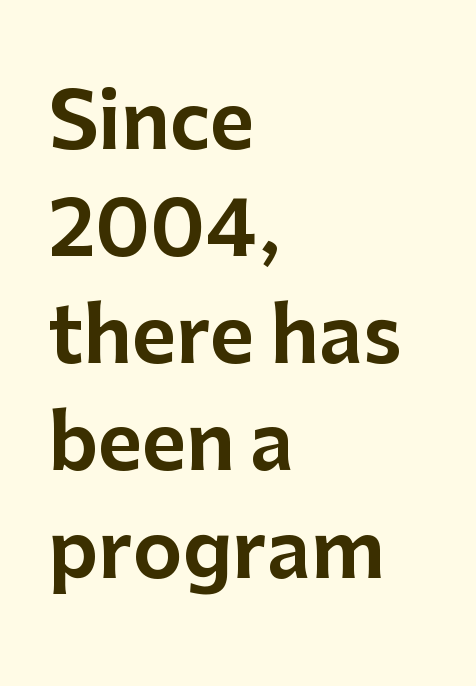
Q: Is the text italic (slanted)? A: No, it is upright.
Q: Is the typeface a serif or a sans-serif typeface? A: Sans-serif.
Q: Is the text underlined? A: No.
Q: How is the paragraph aligned? A: Left-aligned.
Q: Is the spacing between letters normal or unusually wide? A: Normal.
Q: Is the spacing between lines tight, normal or loose? A: Normal.
Q: Width (condensed, normal, or wide)? A: Normal.
Q: Stroke contrast? A: Low.
Q: x-height? A: Medium.
Q: Monospaced? A: No.
